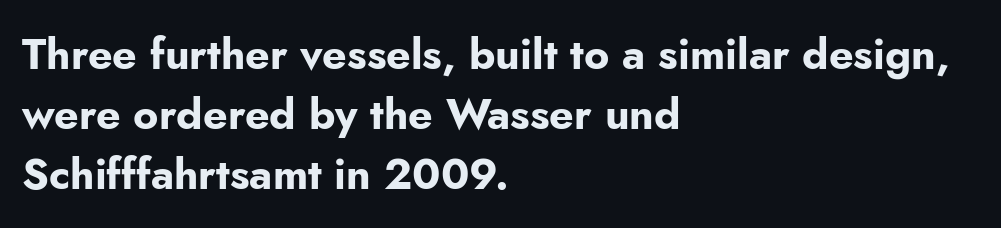
The typesetting leans heavy: a genuine bold. Reading down the block, your eye returns to a fixed left position each line. Descenders hang freely into open space. Regarding serifs, this sample does without them.
